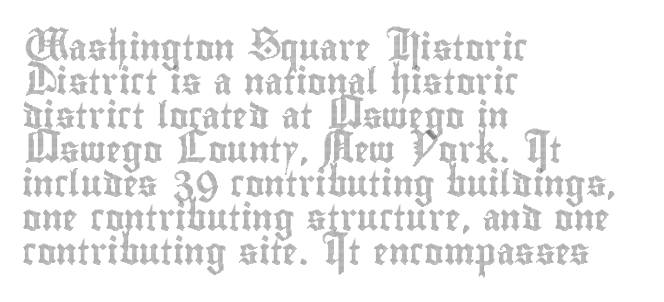
The image shows 26 px text type, upright; set left-aligned, normal line spacing (1.31x), normal letter spacing, not underlined.
